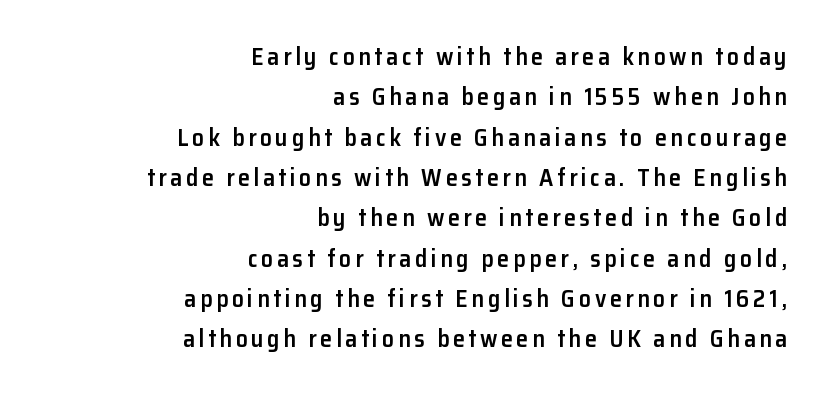
Q: Is the text bold? A: Semi-bold.
Q: Is the text italic (slanted)? A: No, it is upright.
Q: Is the text underlined? A: No.
Q: How is the paragraph aligned? A: Right-aligned.
Q: Is the spacing between lines tight, normal or loose? A: Normal.
